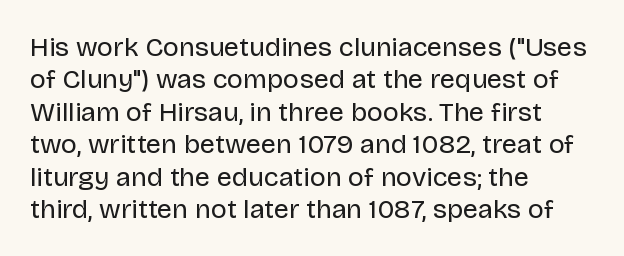
The font is comparable to plain body text, perhaps lighter. Line starts are locked; line ends wander. Nothing unusual about the tracking: characters are spaced as the font intends. The type sits square on the baseline with zero lean. Rule under the text: the space is simply empty.
